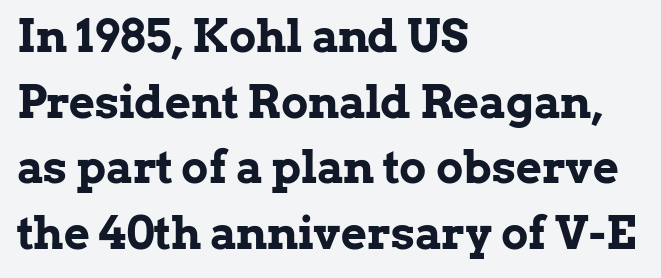
The image shows 45 px bold serif type, upright; set left-aligned, normal line spacing (1.46x), normal letter spacing, not underlined; low stroke contrast and a medium x-height.
